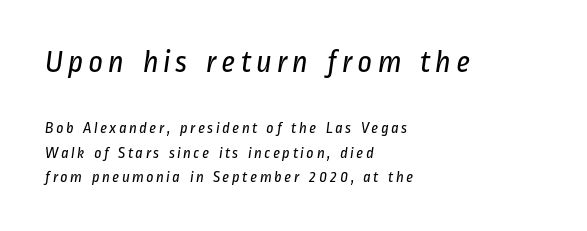
Spacing verdict: proportional, widths tailored to each character. Regarding leading, the lines here are spaced in the standard way. Look at the glyph heights: the upper group is clearly the bigger setting. The letterforms sit at book weight or below. The setting favours the left margin, as ordinary paragraphs usually do. Unlike a traditional serif, this face leaves its strokes unadorned.
